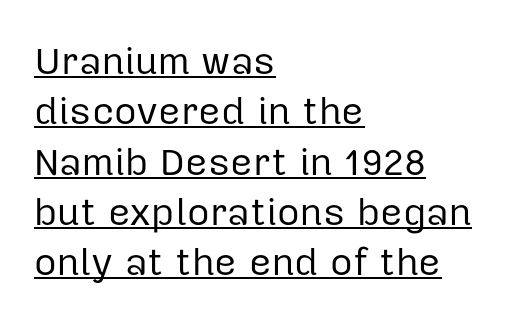
{"serif": "no", "italic": "no", "bold": "no", "weight": "regular", "width": "normal", "stroke_contrast": "low", "x_height": "medium", "monospaced": "no", "underline": "yes", "align": "left", "line_spacing": "normal", "line_spacing_ratio": 1.29, "letter_spacing": "normal", "letter_spacing_em": 0.0, "glyph_px": 39}
